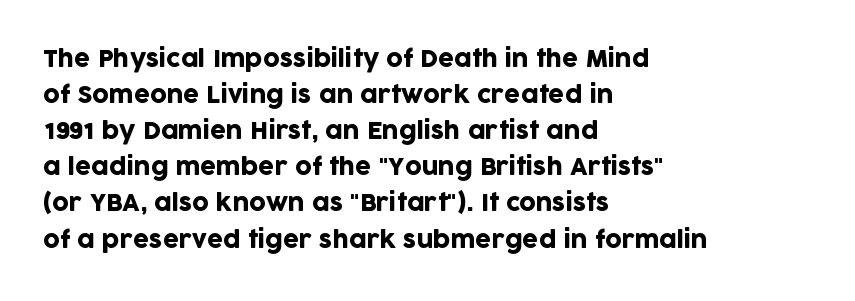
The image shows 23 px text type, upright; set left-aligned, normal line spacing (1.57x), normal letter spacing, not underlined.
